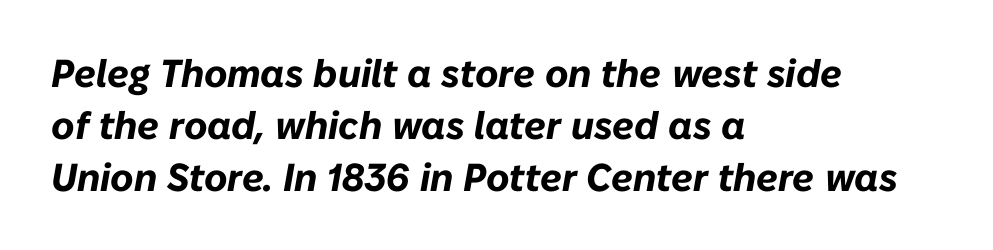
{"italic": "yes", "lean": "right", "slant_degrees": 10, "bold": "yes", "weight": "bold", "width": "normal", "stroke_contrast": "low", "x_height": "medium", "monospaced": "no", "underline": "no", "align": "left", "line_spacing": "normal", "line_spacing_ratio": 1.33, "letter_spacing": "normal", "letter_spacing_em": 0.0, "glyph_px": 39}
